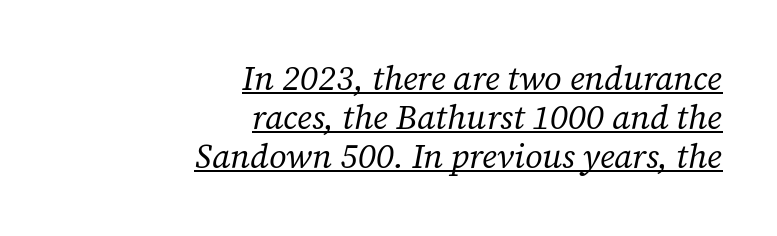
Vertically, the passage feels compressed, each row crowding the next. Think standard paragraph weight, or any step lighter than that. In designer terms, the underline attribute is active on this setting. Spacing verdict: proportional, widths tailored to each character. Quick note: italic. The lines are quadded right.
